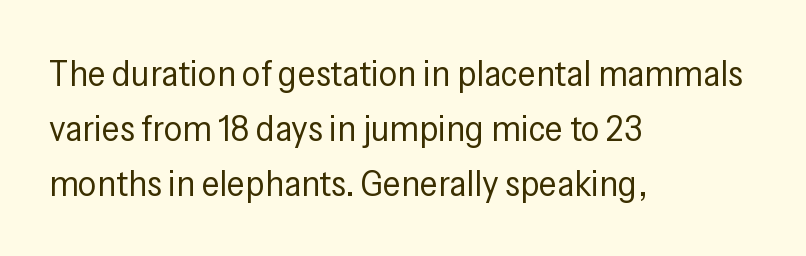
Q: Is the text bold? A: No.
Q: Is the text italic (slanted)? A: No, it is upright.
Q: Is the typeface a serif or a sans-serif typeface? A: Sans-serif.
Q: Is the text underlined? A: No.
Q: How is the paragraph aligned? A: Left-aligned.
Q: Is the spacing between letters normal or unusually wide? A: Normal.
Q: Is the spacing between lines tight, normal or loose? A: Normal.
Q: Width (condensed, normal, or wide)? A: Condensed.
Q: Stroke contrast? A: Low.
Q: x-height? A: Medium.
Q: Monospaced? A: No.
